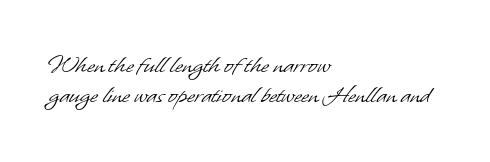
The block of text is dense from top to bottom, with scant space between rows. Letters rest on an invisible, unmarked baseline. The letterforms sit shoulder to shoulder at normal distance. Stroke mass is kept to a normal reading level or below.
